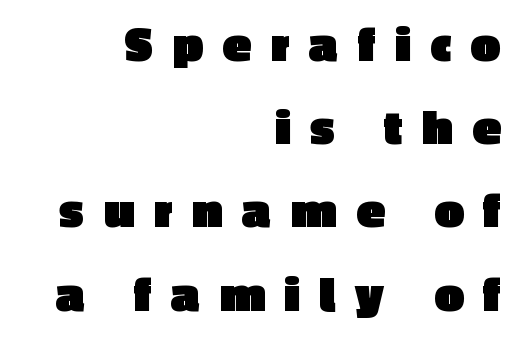
{"serif": "no", "italic": "no", "bold": "yes", "weight": "heavy", "width": "normal", "x_height": "medium", "monospaced": "no", "underline": "no", "align": "right", "line_spacing": "normal", "line_spacing_ratio": 1.6, "letter_spacing": "wide", "letter_spacing_em": 0.39, "glyph_px": 52}
